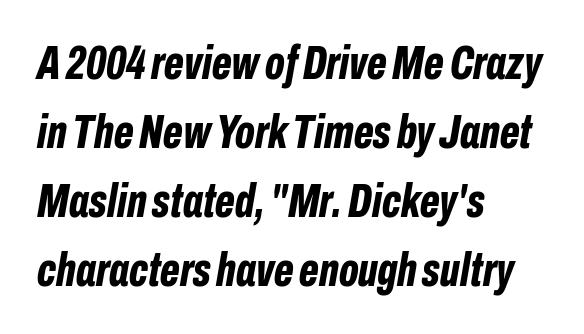
The image shows 47 px bold, condensed type, italic (leaning right); set left-aligned, normal line spacing (1.47x), normal letter spacing, not underlined; low stroke contrast and a medium x-height.
